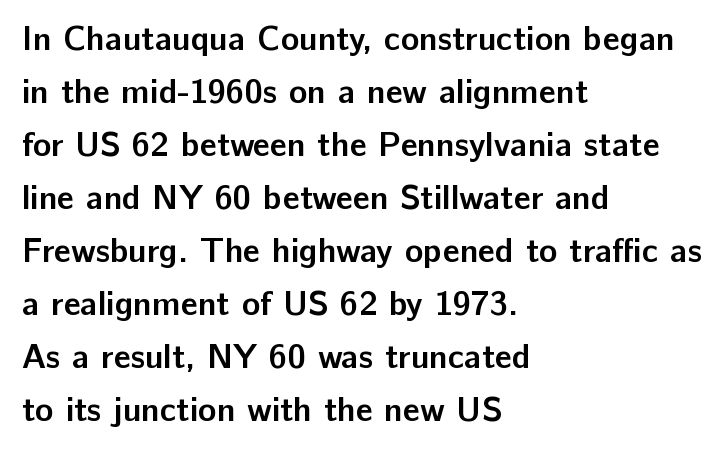
The image shows 34 px semibold sans-serif type, upright; set left-aligned, normal line spacing (1.56x), normal letter spacing, not underlined; low stroke contrast and a medium x-height.
